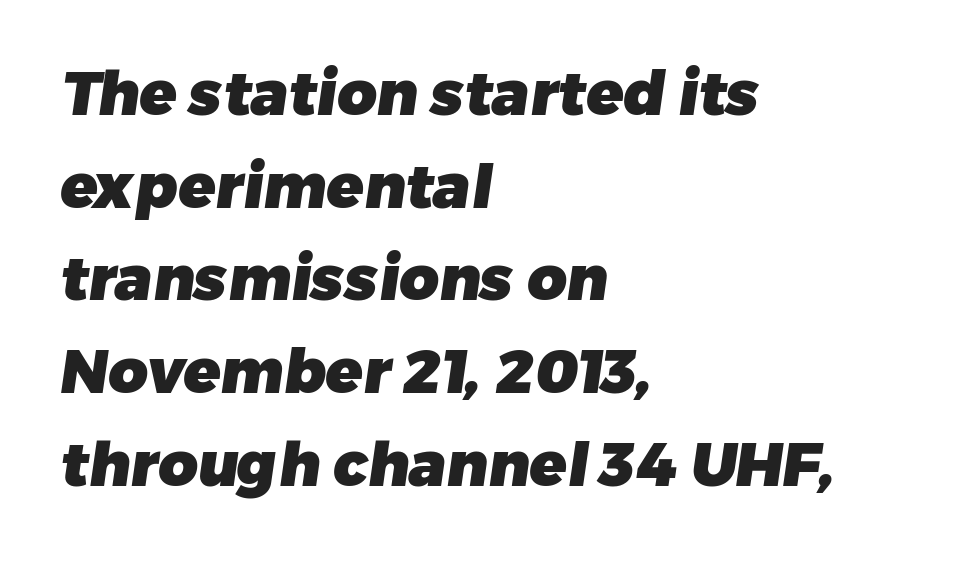
Q: Is the text bold? A: Yes.
Q: Is the typeface a serif or a sans-serif typeface? A: Sans-serif.
Q: Is the text underlined? A: No.
Q: How is the paragraph aligned? A: Left-aligned.
Q: Is the spacing between letters normal or unusually wide? A: Normal.
Q: Is the spacing between lines tight, normal or loose? A: Normal.
Q: Width (condensed, normal, or wide)? A: Normal.
Q: Stroke contrast? A: Low.
Q: x-height? A: Medium.
Q: Monospaced? A: No.
